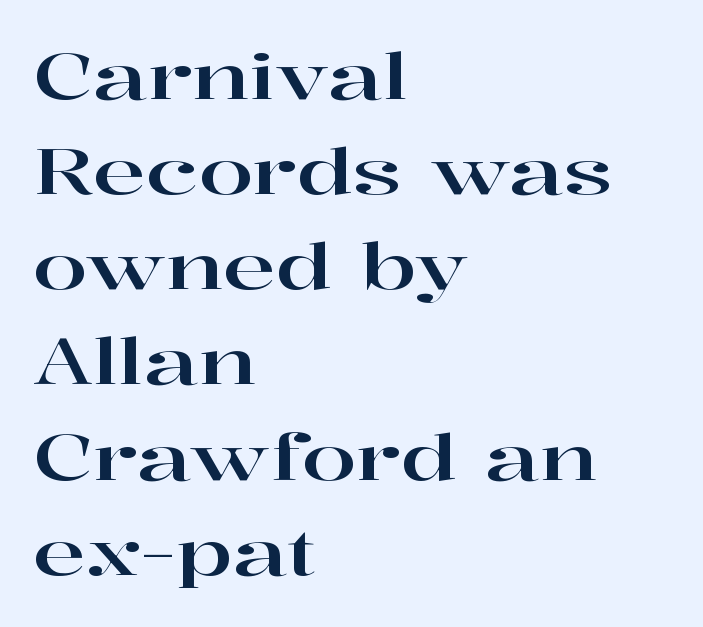
Here the designer chose a conventional face with non-uniform glyph widths. Underline: absent. Is there any slant? The stems are plumb. The paragraph shown leans on its left margin.
